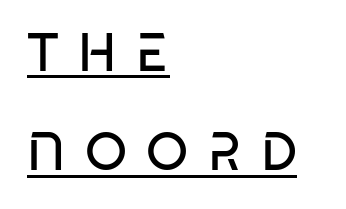
Summary of weight: not heavy and not bold. Think of a printed novel: that variable character pitch is what you see here. Posture: straight, roman, zero tilt. A sans-serif font was chosen for this passage.
